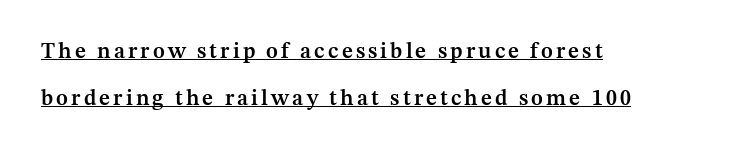
The image shows 22 px text type, upright; set left-aligned, loose line spacing (2.13x), underlined.
